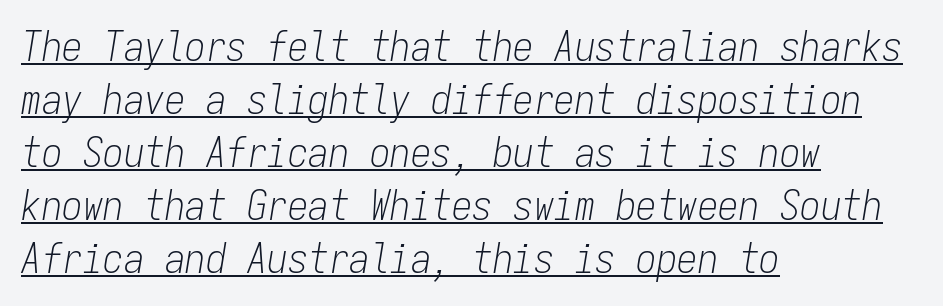
The image shows 41 px light, condensed type, italic (leaning right), monospaced; set left-aligned, normal line spacing (1.29x), normal letter spacing, underlined; low stroke contrast and a medium x-height.
